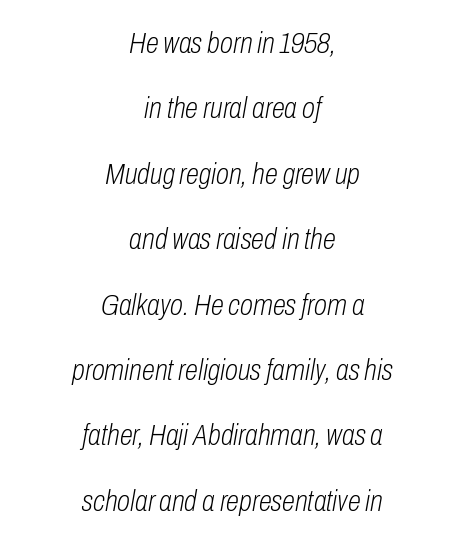
{"italic": "yes", "lean": "right", "slant_degrees": 10, "bold": "no", "weight": "light", "width": "condensed", "stroke_contrast": "low", "x_height": "medium", "monospaced": "no", "underline": "no", "align": "center", "line_spacing": "loose", "line_spacing_ratio": 2.18, "letter_spacing": "normal", "letter_spacing_em": 0.0, "glyph_px": 30}
